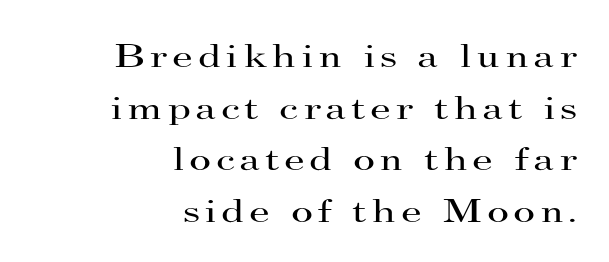
The passage shown is typed in a proportional face where columns would drift. Nothing heavy about these letters — not bold at all. Compared with a flush-left layout, this one pins lines to the opposite, right side. Clear beneath every line of the passage.
